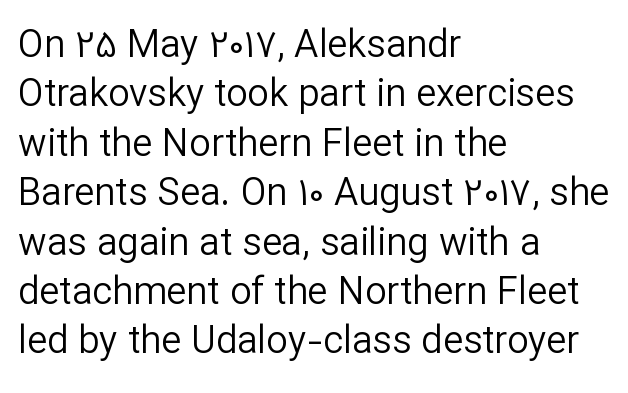
Q: Is the text bold? A: No.
Q: Is the text italic (slanted)? A: No, it is upright.
Q: Is the typeface a serif or a sans-serif typeface? A: Sans-serif.
Q: Is the text underlined? A: No.
Q: How is the paragraph aligned? A: Left-aligned.
Q: Is the spacing between letters normal or unusually wide? A: Normal.
Q: Is the spacing between lines tight, normal or loose? A: Normal.
Q: Width (condensed, normal, or wide)? A: Normal.
Q: Stroke contrast? A: Low.
Q: x-height? A: Medium.
Q: Monospaced? A: No.
